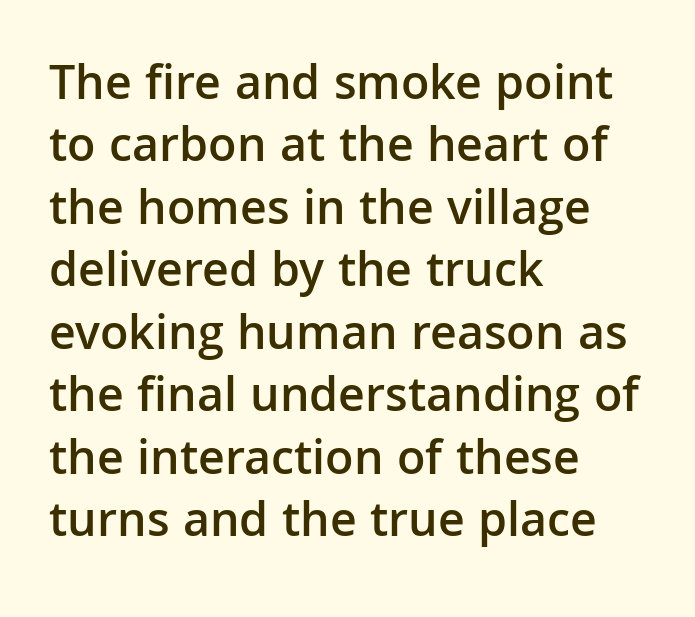
Heft: intermediate — a semibold. The rendering uses a moderate line-height, typical for paragraphs. The zone under the glyphs is completely vacant. This is roman type, the default non-slanted kind. The compositor pushed each line to the left boundary. Standard letterfit; no display-style spreading of the glyphs.
